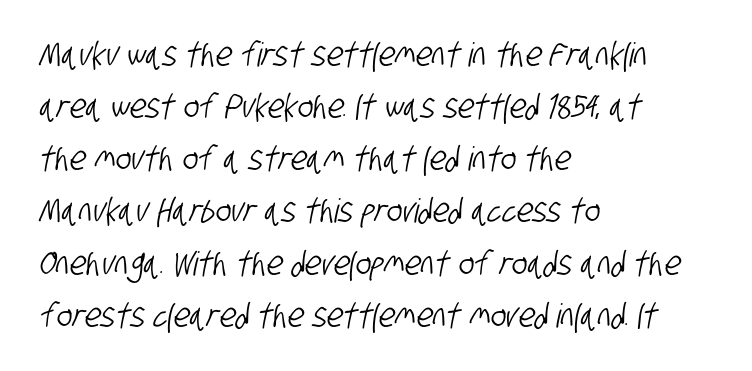
Q: Is the typeface a serif or a sans-serif typeface? A: Sans-serif.
Q: Is the text underlined? A: No.
Q: How is the paragraph aligned? A: Left-aligned.
Q: Is the spacing between letters normal or unusually wide? A: Normal.
Q: Is the spacing between lines tight, normal or loose? A: Normal.
Q: Width (condensed, normal, or wide)? A: Condensed.
Q: Stroke contrast? A: Low.
Q: x-height? A: Large.
Q: Monospaced? A: No.
